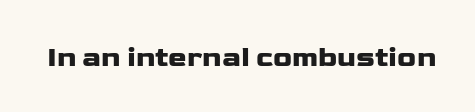
{"serif": "no", "italic": "no", "width": "wide", "stroke_contrast": "low", "x_height": "medium", "monospaced": "no", "underline": "no", "letter_spacing": "normal", "letter_spacing_em": 0.0, "glyph_px": 28}
